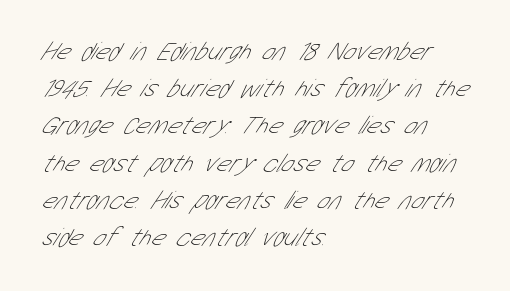
The image shows 26 px text type; set left-aligned, normal line spacing (1.43x), normal letter spacing, not underlined.
